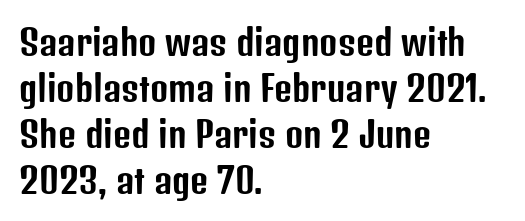
Does the leading feel generous? No, just average. Ordinary non-slanted type is in use. The face used here is rendered with its standard letterfit. Only glyphs here, with clear space below each row.
